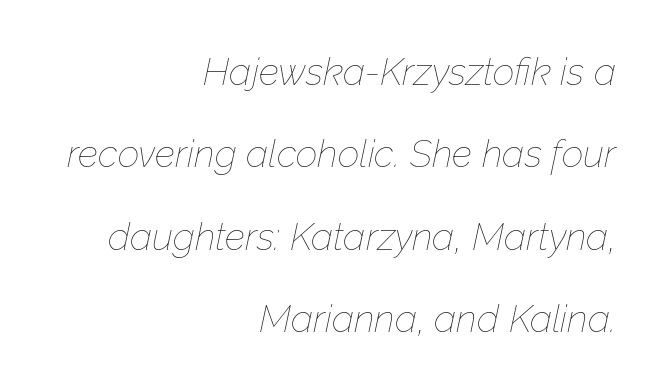
The image shows 38 px thin type, italic (leaning right); set right-aligned, loose line spacing (2.17x), normal letter spacing, not underlined; low stroke contrast and a medium x-height.
